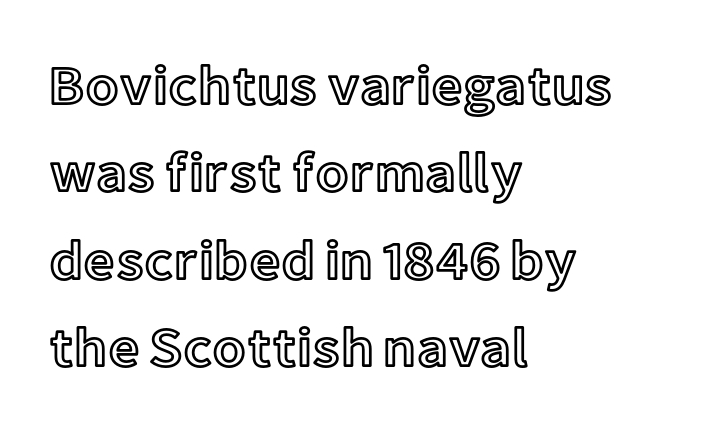
{"italic": "no", "width": "normal", "x_height": "medium", "monospaced": "no", "underline": "no", "align": "left", "line_spacing": "normal", "line_spacing_ratio": 1.59, "letter_spacing": "normal", "letter_spacing_em": 0.0, "glyph_px": 55}
